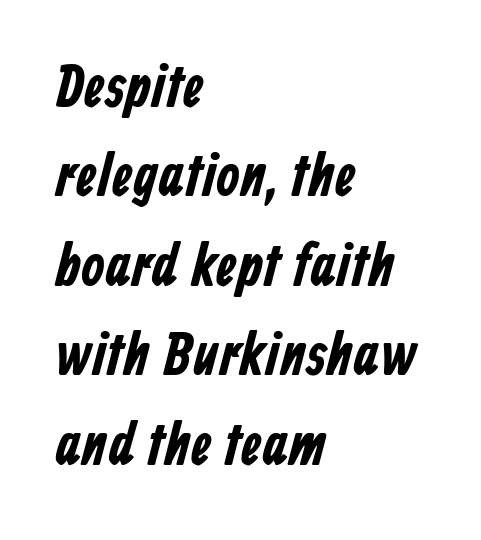
The image shows 60 px condensed sans-serif type; set left-aligned, normal line spacing (1.49x), normal letter spacing, not underlined; low stroke contrast and a medium x-height.
